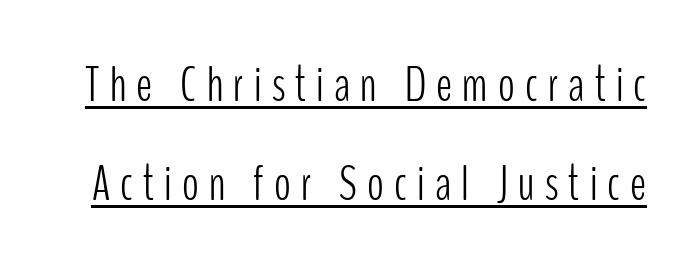
{"serif": "no", "italic": "no", "bold": "no", "weight": "light", "width": "condensed", "stroke_contrast": "low", "x_height": "medium", "monospaced": "no", "underline": "yes", "line_spacing": "loose", "line_spacing_ratio": 2.02, "letter_spacing": "wide", "letter_spacing_em": 0.21, "glyph_px": 49}
